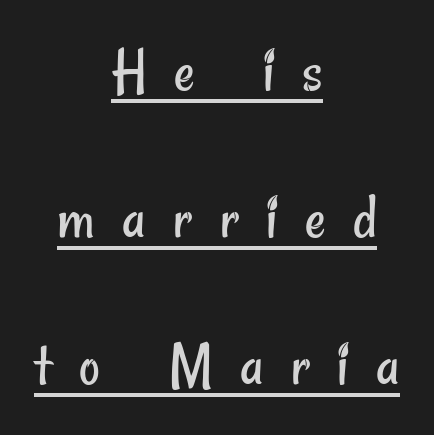
These lines have a slow, spaced-out rhythm from letter to letter. The designer went with a sans here, leaving each stem footless. Leftover space on each line is divided equally before and after the words. Summary of weight: not heavy and not bold. Decoration check: the copy is underlined.
